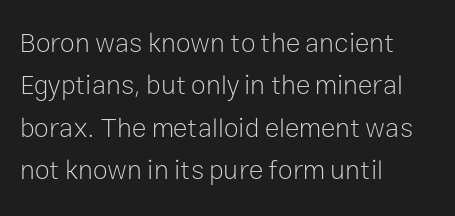
Characters follow at the spacing the type designer built in. Where is the straight margin? On the left. Weight: regular or lighter. Check the space under the baseline: it is left empty. Each new line begins a customary step beneath the previous one.
